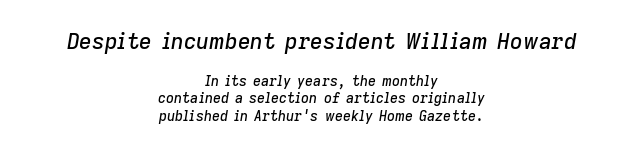
{"italic": "yes", "lean": "right", "slant_degrees": 9, "underline": "no", "align": "center", "line_spacing_ratio": 1.24, "letter_spacing": "normal", "letter_spacing_em": 0.0, "larger_block": "first", "size_ratio": 1.57, "glyph_px": 22}
